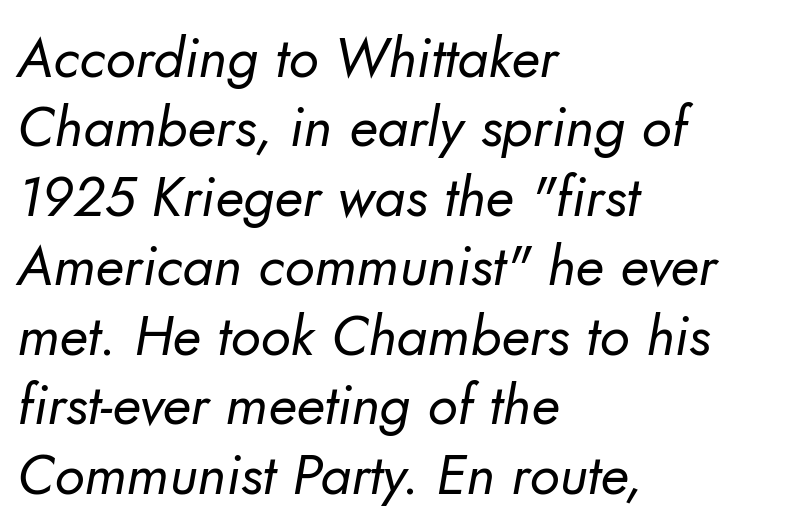
The image shows 56 px regular-weight sans-serif type; set left-aligned, line spacing 1.24x, normal letter spacing, not underlined; low stroke contrast and a small x-height.
